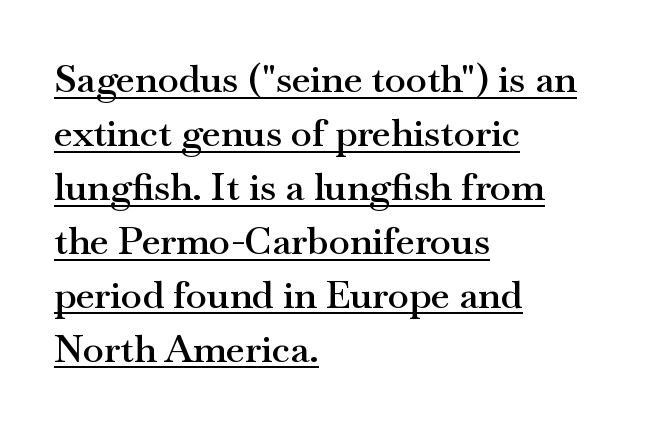
Is this a sans? No — the strokes have serifs. Has an underline been added? It has. Character widths vary here, with narrow letters taking less room than wide ones. The rendering anchors every line to the left-hand side.
